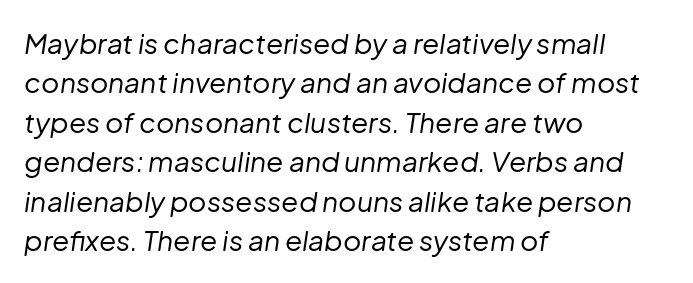
The image shows 28 px regular-weight type, italic (leaning right); set left-aligned, normal line spacing (1.41x), normal letter spacing, not underlined; low stroke contrast and a medium x-height.
